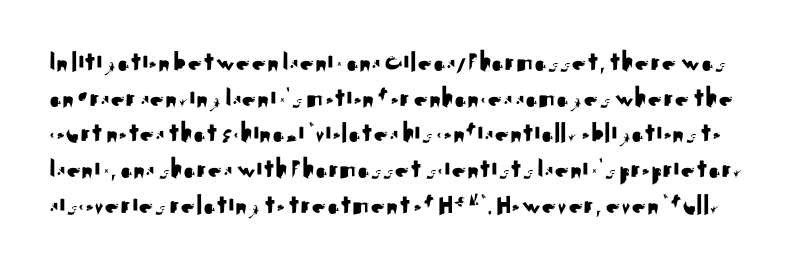
Q: Is the text italic (slanted)? A: No, it is upright.
Q: Is the typeface a serif or a sans-serif typeface? A: Sans-serif.
Q: Is the text underlined? A: No.
Q: Is the spacing between letters normal or unusually wide? A: Normal.
Q: Width (condensed, normal, or wide)? A: Normal.
Q: Stroke contrast? A: Medium.
Q: x-height? A: Small.
Q: Monospaced? A: No.
